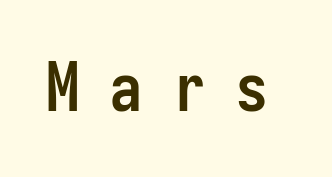
{"serif": "no", "italic": "no", "bold": "yes", "weight": "semibold", "width": "condensed", "stroke_contrast": "low", "x_height": "medium", "monospaced": "yes", "underline": "no", "letter_spacing": "wide", "letter_spacing_em": 0.44, "glyph_px": 67}
